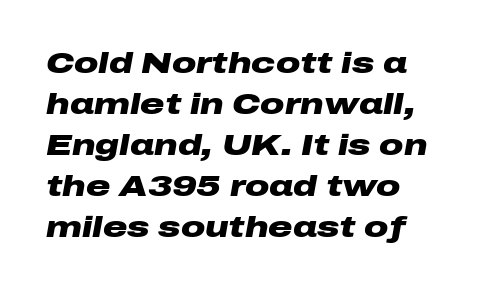
Italic: yes, the glyphs are oblique. The sample has been set heavy, in full bold. Regular leading. The tracking reads as untouched default to a designer's eye. Varying glyph widths throughout — classic text-font behaviour.
